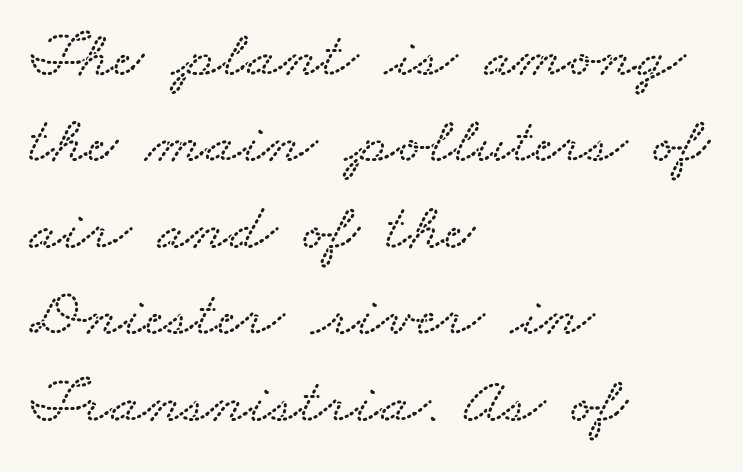
Q: Is the text underlined? A: No.
Q: How is the paragraph aligned? A: Left-aligned.
Q: Is the spacing between letters normal or unusually wide? A: Normal.
Q: Is the spacing between lines tight, normal or loose? A: Normal.
Q: Width (condensed, normal, or wide)? A: Wide.
Q: Stroke contrast? A: Low.
Q: x-height? A: Small.
Q: Monospaced? A: No.
